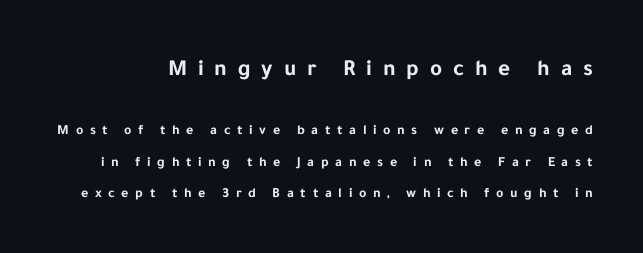
Q: Is the text bold? A: Yes.
Q: Is the text italic (slanted)? A: No, it is upright.
Q: Is the text underlined? A: No.
Q: Is the spacing between letters normal or unusually wide? A: Unusually wide.
Q: Is the spacing between lines tight, normal or loose? A: Loose.
Q: Which block of text is set in a larger size, the first (top) or the second (bottom)? A: The first (top) one.
